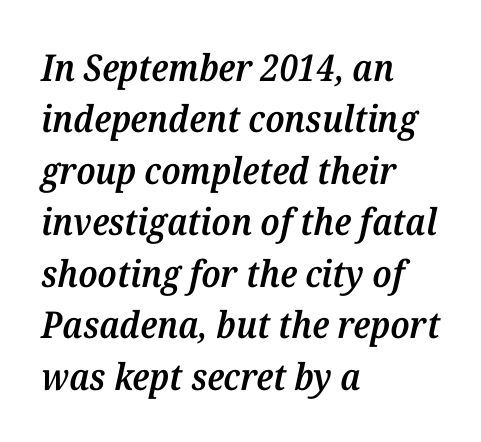
{"serif": "yes", "italic": "yes", "lean": "right", "slant_degrees": 12, "bold": "semi", "weight": "semibold", "width": "normal", "stroke_contrast": "medium", "x_height": "medium", "monospaced": "no", "underline": "no", "align": "left", "line_spacing": "normal", "line_spacing_ratio": 1.39, "letter_spacing": "normal", "letter_spacing_em": 0.0, "glyph_px": 37}
